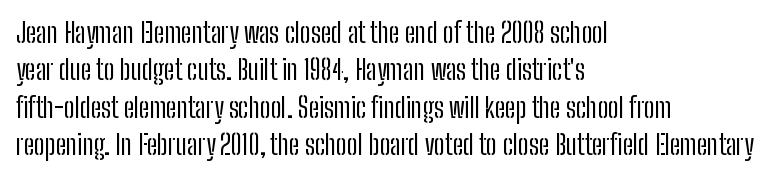
Interline gaps are of average width in this sample. Inter-character spacing is left at the font's built-in metrics. If you drew a line through each stem, it would be perfectly vertical. Words float on clear page, feet unadorned. Each line starts at the same left margin while the right side varies.
